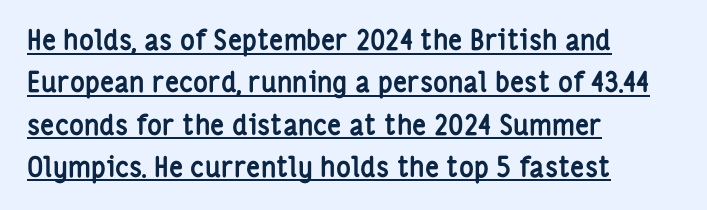
{"serif": "no", "italic": "no", "bold": "yes", "weight": "semibold", "width": "condensed", "stroke_contrast": "low", "x_height": "medium", "monospaced": "no", "underline": "yes", "align": "left", "line_spacing": "normal", "line_spacing_ratio": 1.51, "letter_spacing": "normal", "letter_spacing_em": 0.0, "glyph_px": 28}
